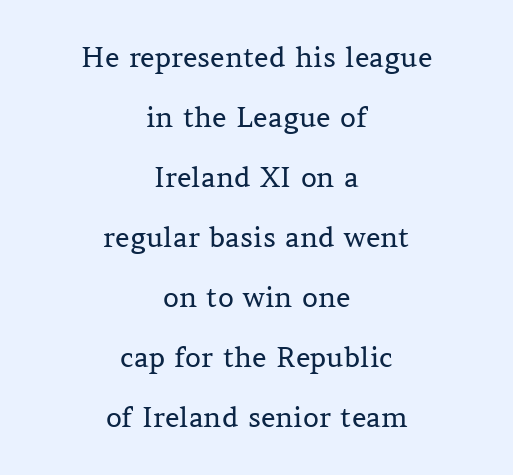
{"serif": "yes", "italic": "no", "bold": "no", "weight": "regular", "width": "normal", "stroke_contrast": "medium", "x_height": "medium", "monospaced": "no", "underline": "no", "align": "center", "line_spacing": "loose", "line_spacing_ratio": 2.14, "letter_spacing": "normal", "letter_spacing_em": 0.0, "glyph_px": 28}
